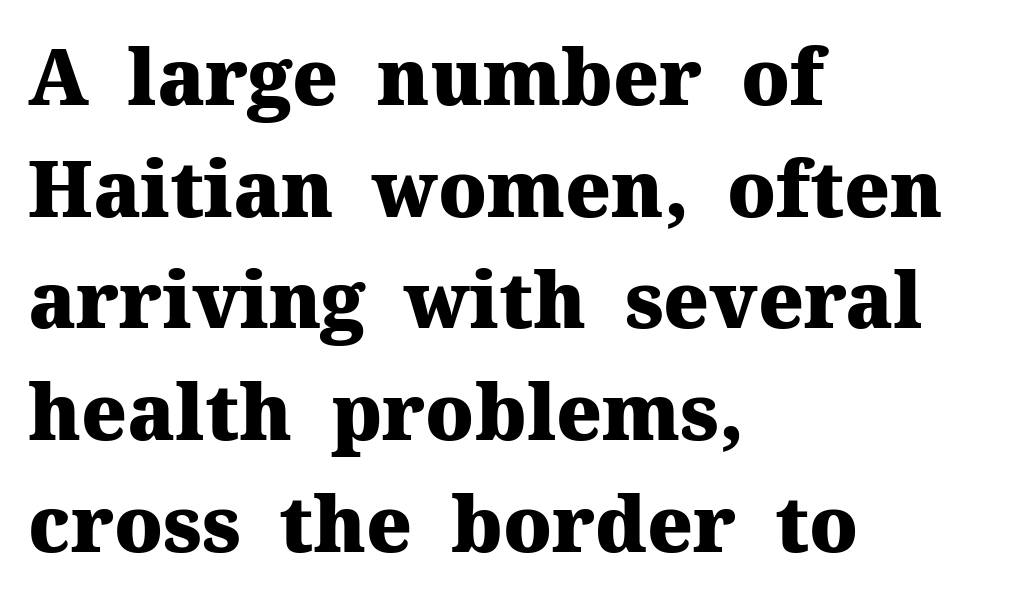
The image shows 77 px heavy serif type, upright; set left-aligned, normal line spacing (1.45x), normal letter spacing, not underlined; medium stroke contrast and a medium x-height.
